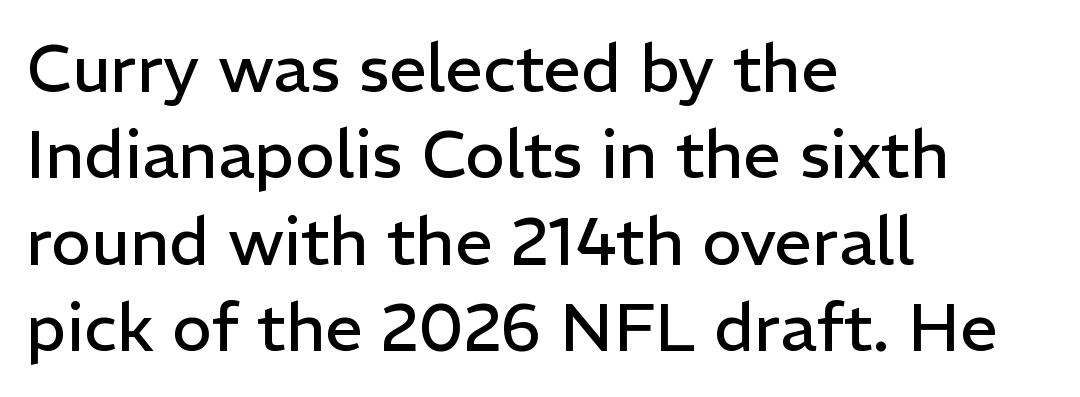
The image shows 67 px regular-weight sans-serif type, upright; set left-aligned, normal line spacing (1.29x), normal letter spacing, not underlined; low stroke contrast and a medium x-height.
